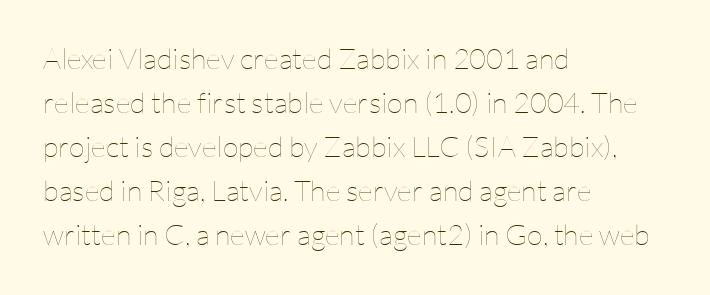
The image shows 29 px thin type, upright; set left-aligned, normal line spacing (1.52x), normal letter spacing, not underlined; low stroke contrast and a medium x-height.
